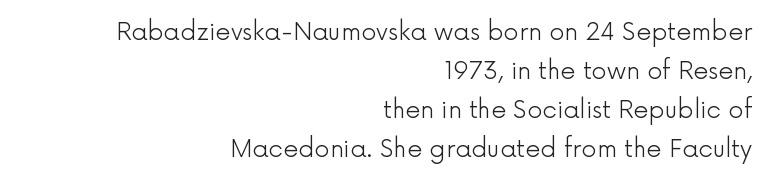
Q: Is the text bold? A: No.
Q: Is the text italic (slanted)? A: No, it is upright.
Q: Is the text underlined? A: No.
Q: How is the paragraph aligned? A: Right-aligned.
Q: Is the spacing between letters normal or unusually wide? A: Normal.
Q: Is the spacing between lines tight, normal or loose? A: Normal.
